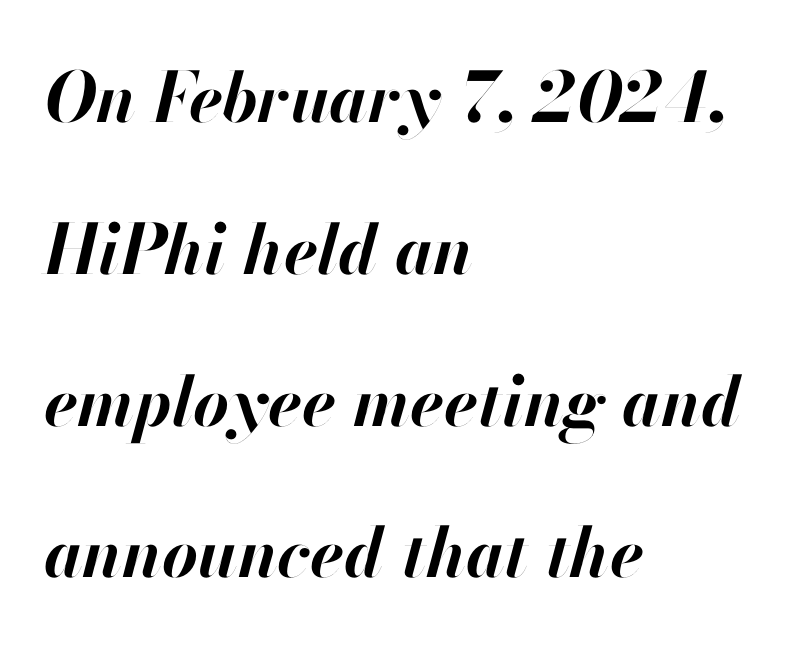
Every character sits at an angle, as italics do. The typesetting leans heavy: a genuine bold. Vertical spacing — loose. Spacing verdict: proportional, widths tailored to each character.
